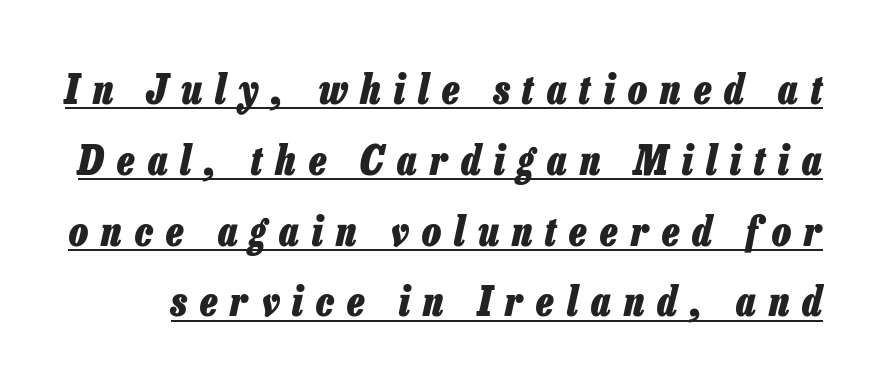
The image shows 40 px heavy, condensed type, italic (leaning right); set line spacing 1.77x, unusually wide letter spacing (+0.33 em), underlined; low stroke contrast and a medium x-height.
